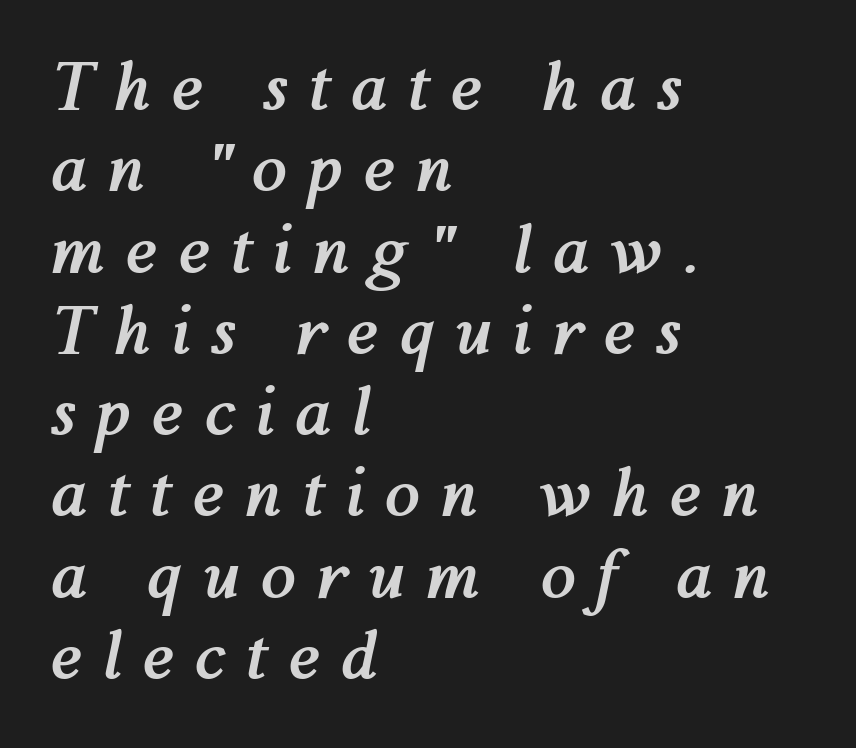
Think of a printed novel: that variable character pitch is what you see here. Notice how the stems are inclined rather than vertical — that's the hallmark of italics. The zone under the glyphs is completely vacant. Tracking here is generous; glyphs stand well apart from one another.
